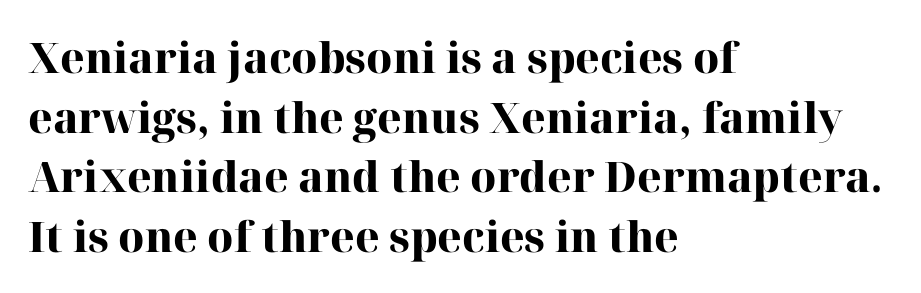
The space beneath each line is pristine and unruled. A dark, heavy texture on the line: the type is bold. Italic: no, the glyphs are upright roman. Teacher's note: observe the even left margin — that is flush-left alignment. The letters carry serifs — small finishing strokes at the ends of their stems.
